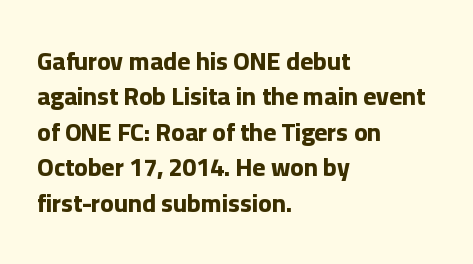
The image shows 25 px bold type, upright; set left-aligned, normal line spacing (1.42x), normal letter spacing, not underlined.
